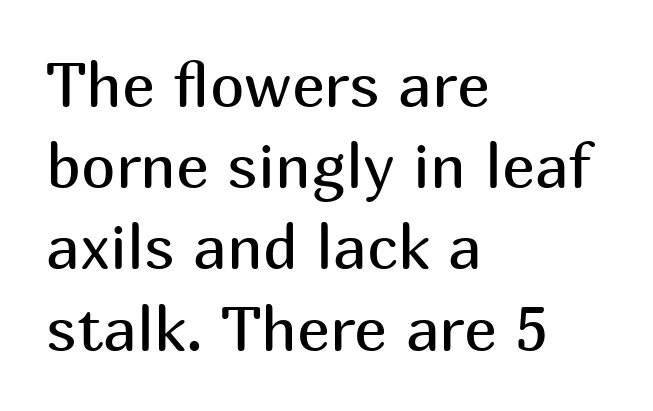
The image shows 62 px regular-weight sans-serif type, upright; set left-aligned, normal line spacing (1.31x), normal letter spacing, not underlined; medium stroke contrast and a medium x-height.
